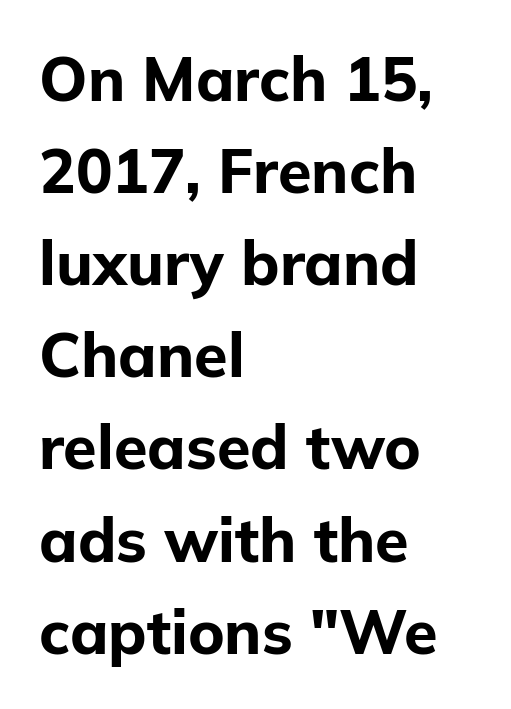
Q: Is the text bold? A: Yes.
Q: Is the text italic (slanted)? A: No, it is upright.
Q: Is the typeface a serif or a sans-serif typeface? A: Sans-serif.
Q: Is the text underlined? A: No.
Q: How is the paragraph aligned? A: Left-aligned.
Q: Is the spacing between letters normal or unusually wide? A: Normal.
Q: Is the spacing between lines tight, normal or loose? A: Normal.
Q: Width (condensed, normal, or wide)? A: Normal.
Q: Stroke contrast? A: Low.
Q: x-height? A: Medium.
Q: Monospaced? A: No.
